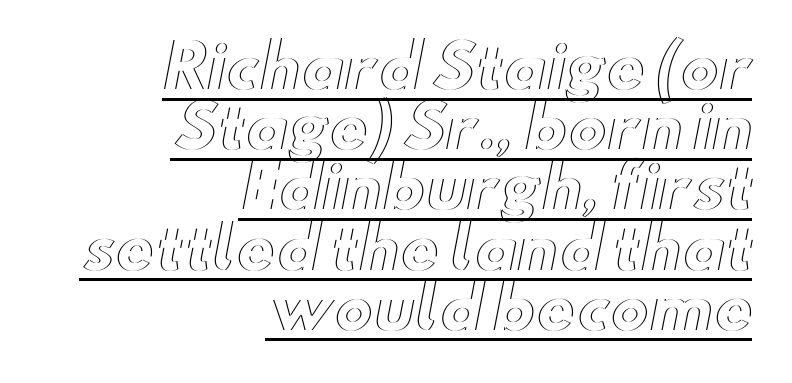
The image shows 59 px wide type; set right-aligned, tight line spacing (1.02x), normal letter spacing, underlined; a small x-height.
